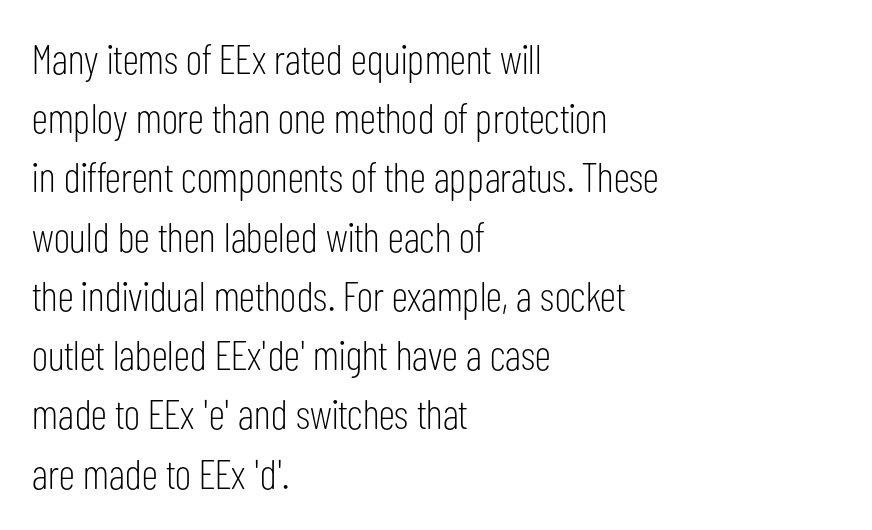
Weight class: somewhere from thin through regular. Spacing verdict: proportional, widths tailored to each character. Posture: upright roman. Compared with typical paragraphs, the rows here are spaced about the same. Each line starts at the same left margin while the right side varies. The gap between lines stays unmarked.
